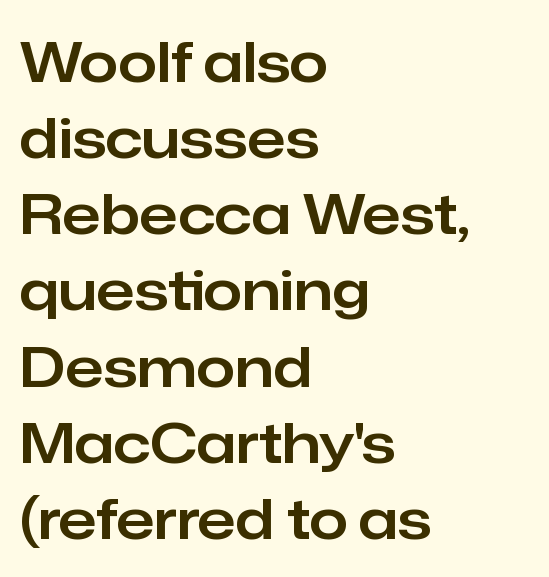
Is there much room between lines? A standard amount, neither cramped nor airy. All the whitespace from short lines collects on the right. To sum up the face: it is a sans, with no serifs. Does the lettering tilt? It doesn't — this is upright. Here the glyphs are tracked normally, forming tight word shapes.
